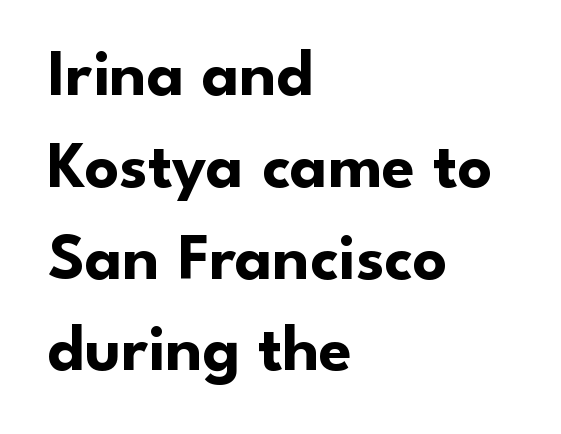
The image shows 67 px bold sans-serif type, upright; set left-aligned, normal line spacing (1.37x), normal letter spacing, not underlined; low stroke contrast and a small x-height.
